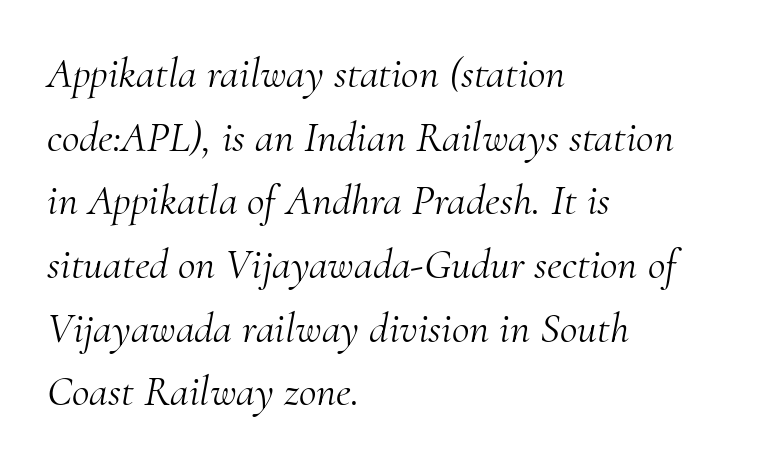
The letters are slanted; this is an italic face. You could call the tracking neutral — neither tight nor loose. The rendering anchors every line to the left-hand side. Any mark beneath the type? The region is blank. The block of text has a typical density, with ordinary space between rows. The rendering uses natural spacing where letterforms have individual widths.
